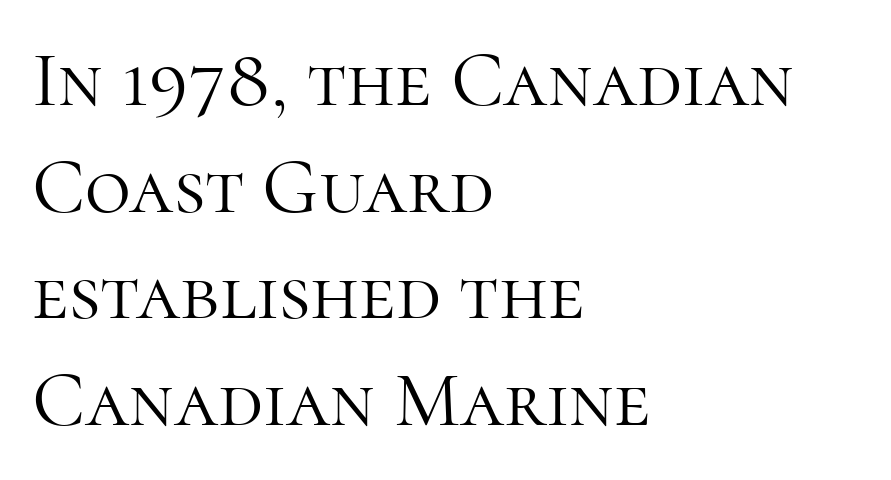
Q: Is the text bold? A: No.
Q: Is the text italic (slanted)? A: No, it is upright.
Q: Is the typeface a serif or a sans-serif typeface? A: Serif.
Q: Is the text underlined? A: No.
Q: How is the paragraph aligned? A: Left-aligned.
Q: Is the spacing between letters normal or unusually wide? A: Normal.
Q: Is the spacing between lines tight, normal or loose? A: Normal.
Q: Width (condensed, normal, or wide)? A: Normal.
Q: Stroke contrast? A: High.
Q: x-height? A: Medium.
Q: Monospaced? A: No.
